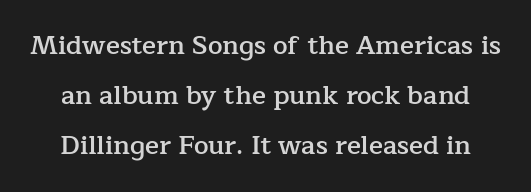
{"italic": "no", "bold": "semi", "underline": "no", "line_spacing": "loose", "line_spacing_ratio": 1.93, "letter_spacing": "normal", "letter_spacing_em": 0.0, "glyph_px": 26}
